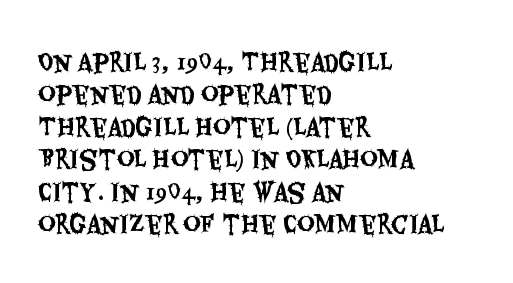
{"italic": "no", "underline": "no", "align": "left", "line_spacing": "normal", "line_spacing_ratio": 1.35, "letter_spacing": "normal", "letter_spacing_em": 0.0, "glyph_px": 24}
